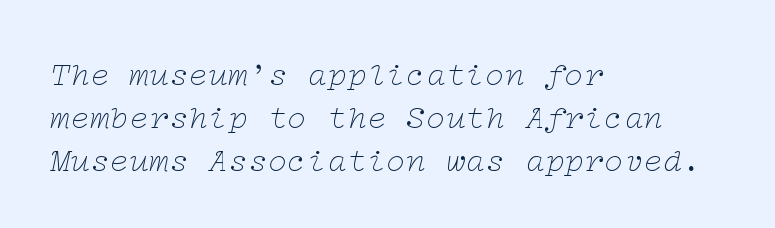
Q: Is the text bold? A: No.
Q: Is the text italic (slanted)? A: Yes, it leans right by about 12 degrees.
Q: Is the typeface a serif or a sans-serif typeface? A: Serif.
Q: Is the text underlined? A: No.
Q: How is the paragraph aligned? A: Left-aligned.
Q: Is the spacing between letters normal or unusually wide? A: Normal.
Q: Is the spacing between lines tight, normal or loose? A: Normal.
Q: Width (condensed, normal, or wide)? A: Wide.
Q: Stroke contrast? A: Low.
Q: x-height? A: Medium.
